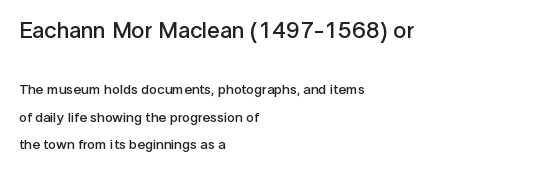
Does the bottom block carry the larger type? No, the top block does. The block of text is sparse from top to bottom, with ample space between rows. The passage shown is semibold, sitting just below true bold. The foot of each line stays bare and open. The letters stand straight up with perfectly vertical stems. This sample is left-justified, so line endings fall wherever the words run out.
